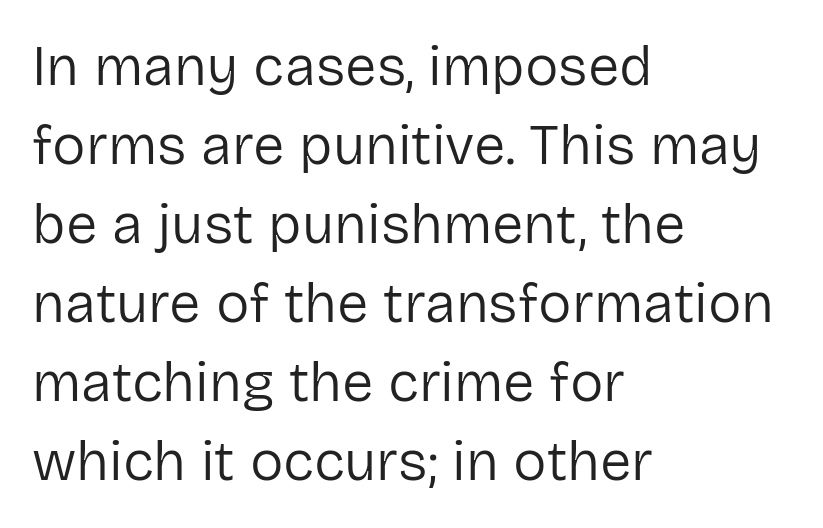
The face used here is a sans, in the tradition of grotesques and geometrics. Each stroke keeps to a modest, everyday thickness or less. No italicization has been applied; the sample stays upright. The leading is moderate, giving the passage an even texture. Beneath every word, the page is bare.
